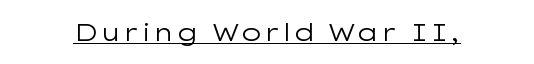
Q: Is the text bold? A: No.
Q: Is the text italic (slanted)? A: No, it is upright.
Q: Is the text underlined? A: Yes.
Q: Is the spacing between letters normal or unusually wide? A: Normal.
